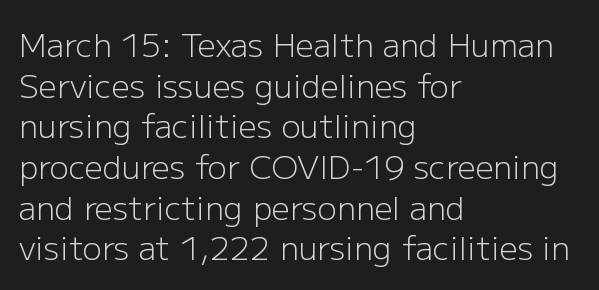
Visually the block forms a straight wall on the left and a jagged coastline on the right. Italic: no, the glyphs are upright roman. Descenders are the only things crossing below the line. Students, observe: this is what conventionally led text looks like. Check where the strokes stop: nothing finishes them off — pure sans. Vertical stems look standard width or narrower in stroke.
